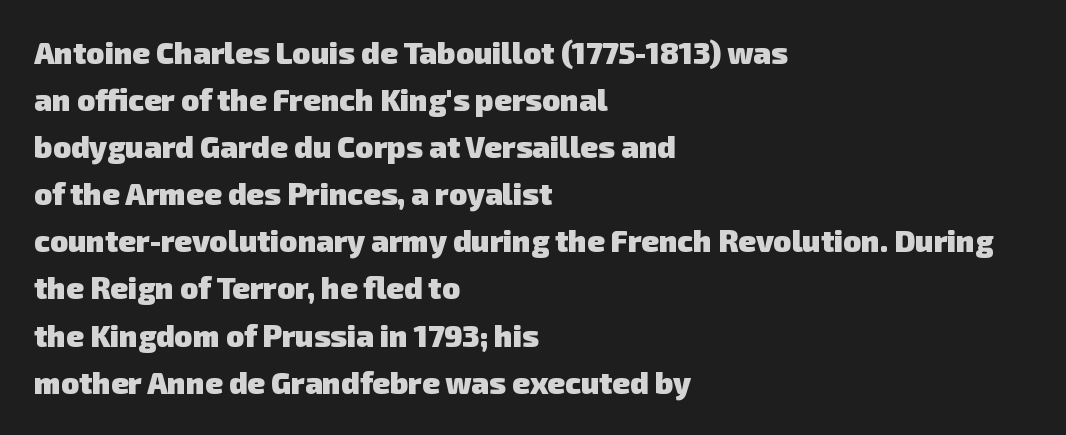
The image shows 30 px heavy sans-serif type; set left-aligned, normal line spacing (1.57x), normal letter spacing, not underlined; low stroke contrast and a medium x-height.
